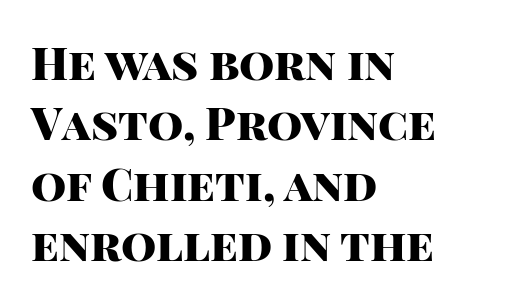
The image shows 45 px heavy sans-serif type, upright; set left-aligned, normal line spacing (1.34x), normal letter spacing, not underlined; high stroke contrast and a large x-height.
